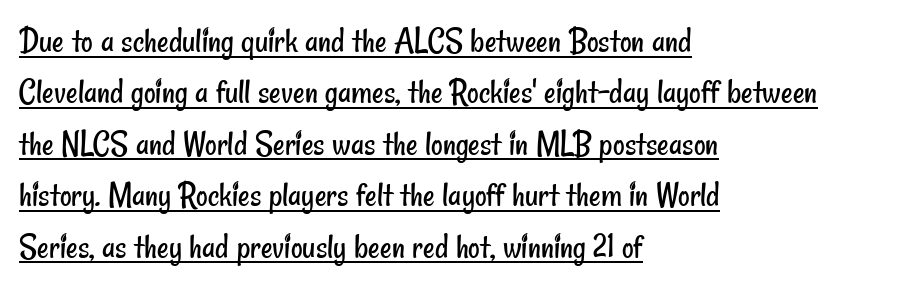
Q: Is the text bold? A: No.
Q: Is the typeface a serif or a sans-serif typeface? A: Sans-serif.
Q: Is the text underlined? A: Yes.
Q: How is the paragraph aligned? A: Left-aligned.
Q: Is the spacing between letters normal or unusually wide? A: Normal.
Q: Is the spacing between lines tight, normal or loose? A: Normal.
Q: Width (condensed, normal, or wide)? A: Condensed.
Q: Stroke contrast? A: Low.
Q: x-height? A: Small.
Q: Monospaced? A: No.
